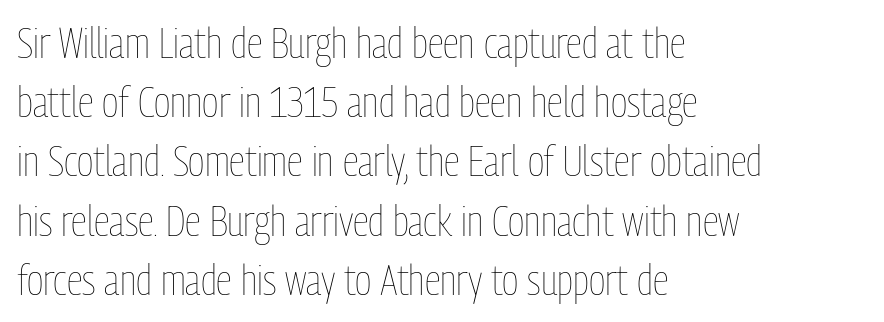
Each line starts at the same left margin while the right side varies. Notice how descenders clear the ascenders below comfortably — that's standard leading. Here the designer chose a conventional face with non-uniform glyph widths. The cut favours lightness, reaching ordinary text weight at its darkest. Look at the tracking — it's just the regular setting, nothing added. Posture: upright roman.
